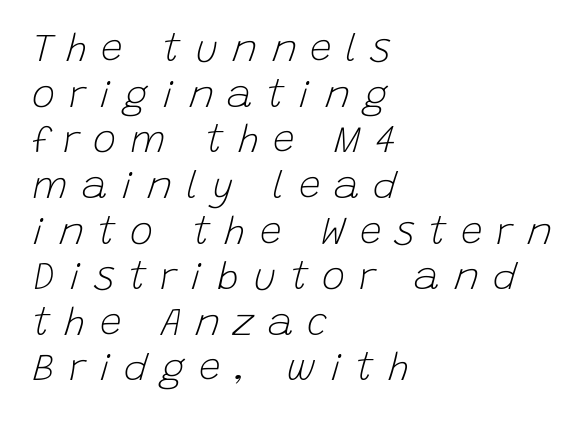
Honestly, the letter spacing is so wide it's the main thing you notice. Leftover space on each line is placed entirely after the last word. Character widths vary here, with narrow letters taking less room than wide ones. No heavy texture on the line: the type isn't bold. This sample uses an oblique cut, with every glyph tilted off the vertical.
